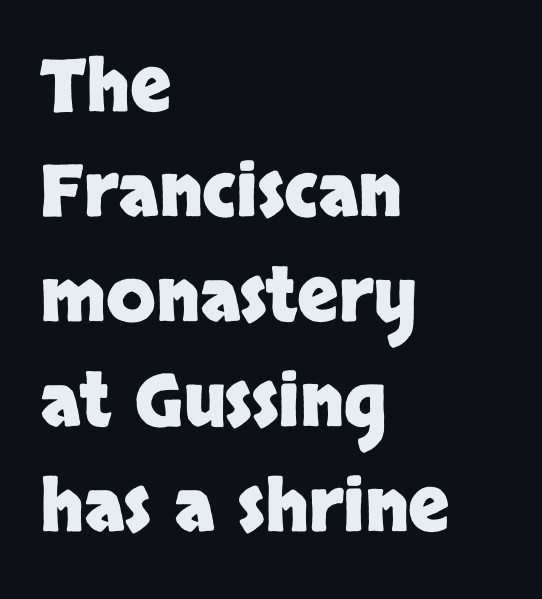
The image shows 72 px heavy sans-serif type, upright; set left-aligned, normal line spacing (1.46x), normal letter spacing, not underlined; low stroke contrast and a large x-height.
